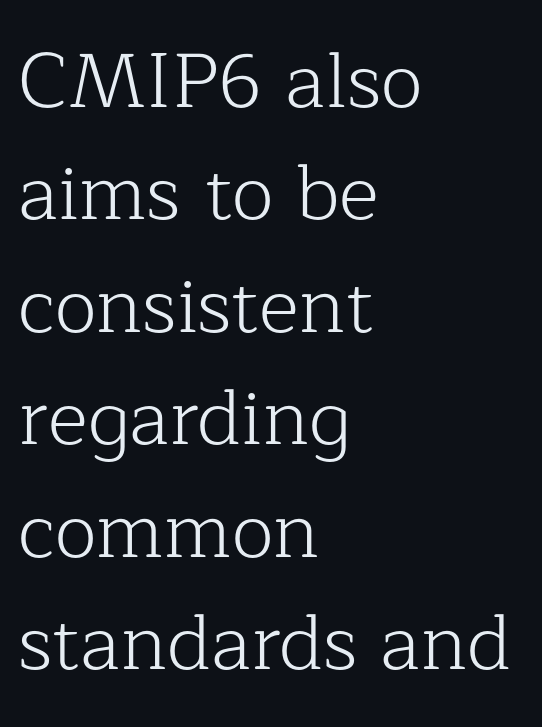
Q: Is the text bold? A: No.
Q: Is the text italic (slanted)? A: No, it is upright.
Q: Is the typeface a serif or a sans-serif typeface? A: Serif.
Q: Is the text underlined? A: No.
Q: How is the paragraph aligned? A: Left-aligned.
Q: Is the spacing between letters normal or unusually wide? A: Normal.
Q: Is the spacing between lines tight, normal or loose? A: Normal.
Q: Width (condensed, normal, or wide)? A: Normal.
Q: Stroke contrast? A: Low.
Q: x-height? A: Medium.
Q: Monospaced? A: No.
